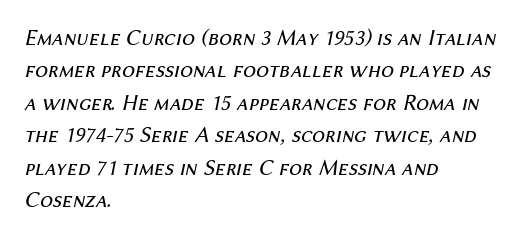
Q: Is the text bold? A: No.
Q: Is the text italic (slanted)? A: Yes, it leans right by about 12 degrees.
Q: Is the text underlined? A: No.
Q: How is the paragraph aligned? A: Left-aligned.
Q: Is the spacing between letters normal or unusually wide? A: Normal.
Q: Is the spacing between lines tight, normal or loose? A: Normal.
